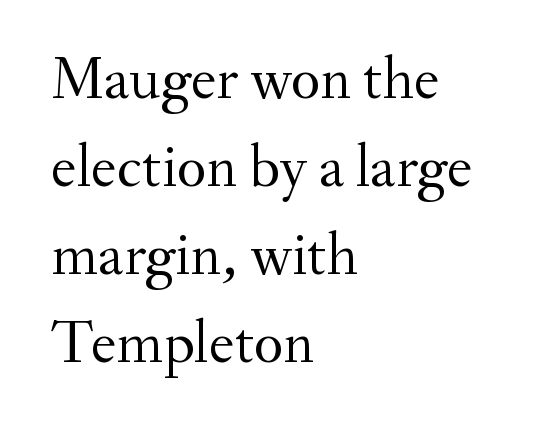
The image shows 61 px regular-weight serif type, upright; set left-aligned, normal line spacing (1.44x), normal letter spacing, not underlined; medium stroke contrast and a small x-height.
